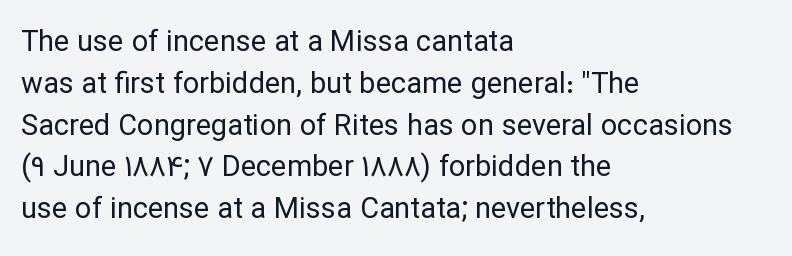
The image shows 29 px regular-weight sans-serif type, upright; set left-aligned, normal line spacing (1.44x), normal letter spacing, not underlined; low stroke contrast and a medium x-height.
